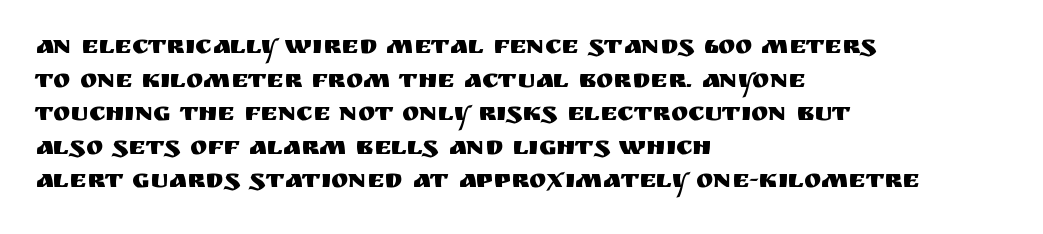
{"italic": "no", "underline": "no", "align": "left", "line_spacing": "normal", "line_spacing_ratio": 1.29, "letter_spacing": "normal", "letter_spacing_em": 0.0, "glyph_px": 26}
